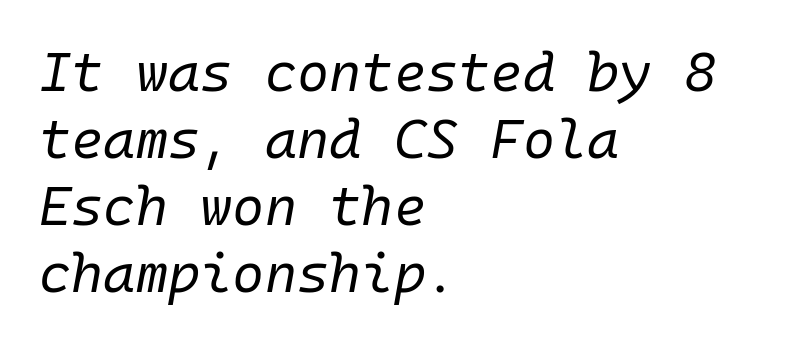
{"italic": "yes", "lean": "right", "slant_degrees": 10, "bold": "no", "weight": "regular", "width": "normal", "stroke_contrast": "low", "x_height": "medium", "monospaced": "yes", "underline": "no", "align": "left", "line_spacing_ratio": 1.22, "letter_spacing": "normal", "letter_spacing_em": 0.0, "glyph_px": 55}
